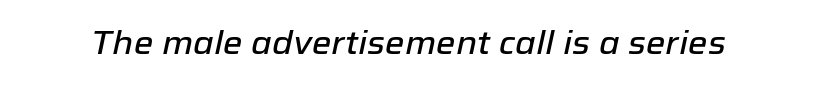
Q: Is the text italic (slanted)? A: Yes, it leans right by about 12 degrees.
Q: Is the text underlined? A: No.
Q: Is the spacing between letters normal or unusually wide? A: Normal.
Q: Width (condensed, normal, or wide)? A: Normal.
Q: Stroke contrast? A: Low.
Q: x-height? A: Medium.
Q: Monospaced? A: No.
